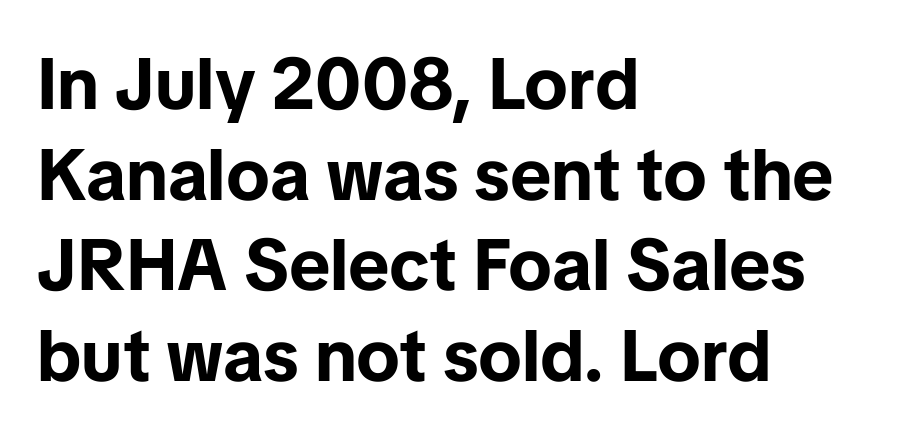
Teacher's note: observe the even left margin — that is flush-left alignment. The letters carry no serifs — their stems end cleanly without finishing strokes. It's the straight-up-and-down kind of type. Students, observe: this is what conventionally led text looks like. Here the designer chose a conventional face with non-uniform glyph widths. The strokes are fattened all the way to bold.
